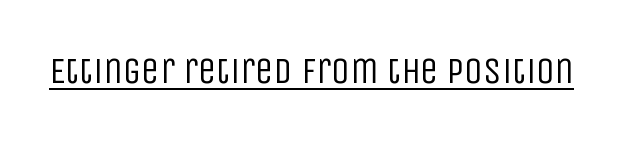
The weight would be labelled regular, book, light, or lighter still. The letters stand straight up with perfectly vertical stems. Letter spacing: default. Students, observe the line beneath the letters — that is underlining.
